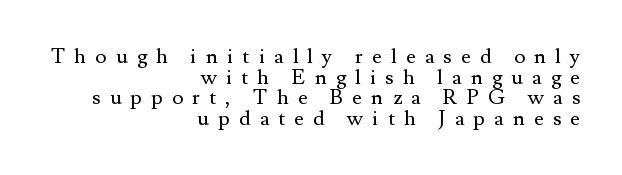
{"italic": "no", "bold": "no", "underline": "no", "align": "right", "line_spacing": "tight", "line_spacing_ratio": 0.98, "letter_spacing": "wide", "letter_spacing_em": 0.44, "glyph_px": 21}
